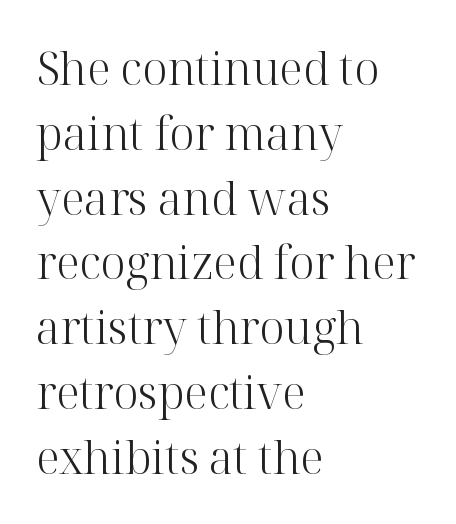
{"serif": "yes", "italic": "no", "bold": "no", "weight": "light", "width": "normal", "stroke_contrast": "high", "x_height": "medium", "monospaced": "no", "underline": "no", "align": "left", "line_spacing": "normal", "line_spacing_ratio": 1.44, "letter_spacing": "normal", "letter_spacing_em": 0.0, "glyph_px": 45}
